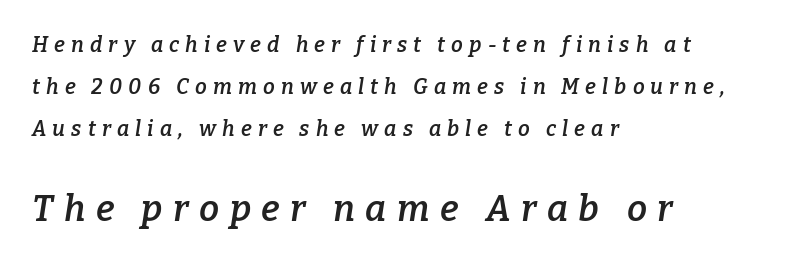
Is the lower block the larger one? Yes — the lower block carries the bigger type. In CSS terms this would be text-align: left. The letters advance in unequal steps, a hallmark of proportional type. These words are printed semibold, heavier than regular yet not bold.
